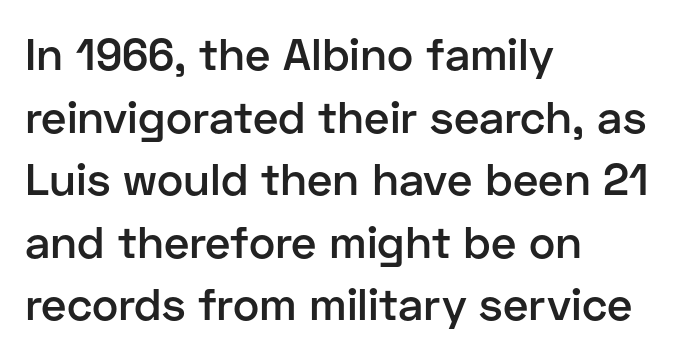
{"serif": "no", "italic": "no", "bold": "semi", "weight": "semibold", "width": "normal", "stroke_contrast": "low", "x_height": "medium", "monospaced": "no", "underline": "no", "align": "left", "line_spacing": "normal", "line_spacing_ratio": 1.39, "letter_spacing": "normal", "letter_spacing_em": 0.0, "glyph_px": 45}
